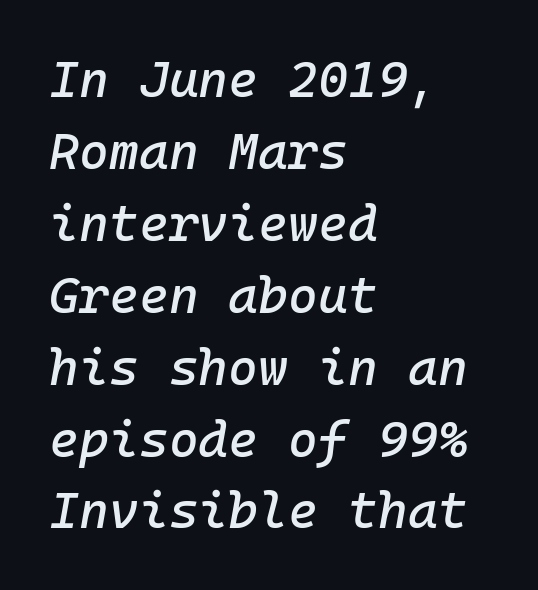
Check under the words: just untouched page. The text carries the slant typical of an italic or oblique font. Default kerning and tracking; the words read as compact shapes. The rendering uses typewriter-style spacing with identical character cells.
